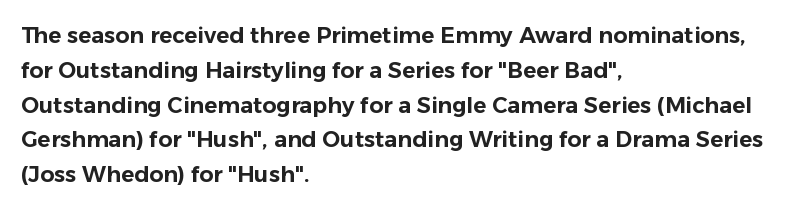
The image shows 22 px text type, upright; set left-aligned, normal line spacing (1.58x), normal letter spacing, not underlined.
